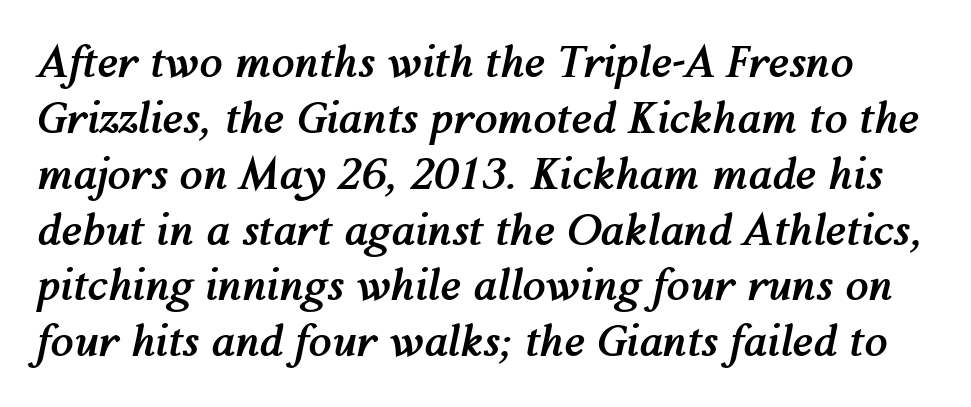
The image shows 42 px semibold type, italic (leaning right); set normal line spacing (1.33x), normal letter spacing, not underlined; medium stroke contrast and a medium x-height.
